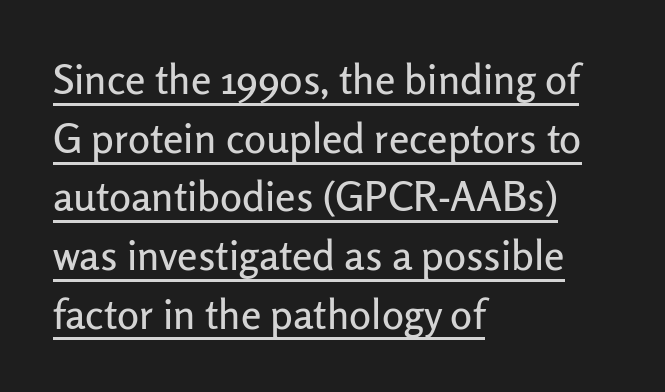
The image shows 41 px sans-serif type, upright; set left-aligned, normal line spacing (1.43x), normal letter spacing, underlined; low stroke contrast and a medium x-height.
